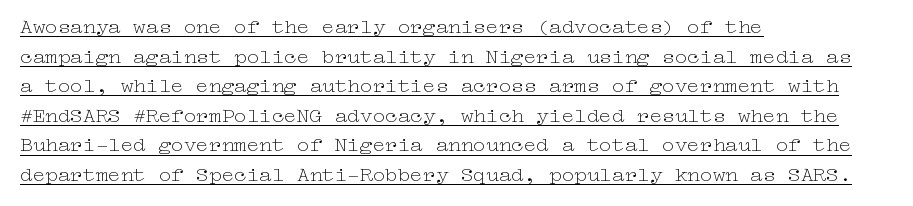
Glyph-to-glyph distance matches everyday printed text. Unbolded letterforms with no extra heft. This is underlined copy, the kind a proofreader might mark for attention. The axis of the letterforms is exactly vertical. Regarding leading, the lines here are spaced in the standard way.
